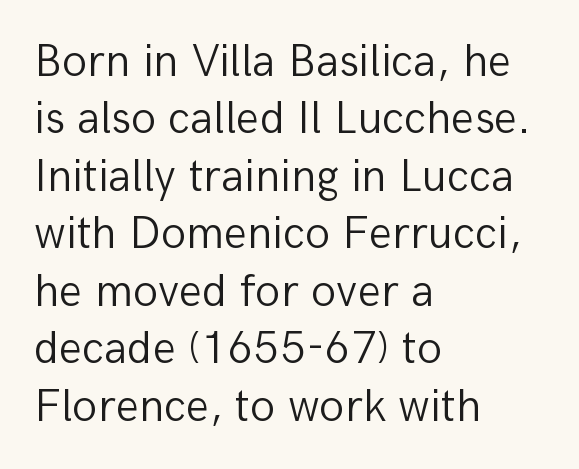
Nope, no serifs anywhere on these letters. The vertical gap from one line to the next is medium. Anything drawn beneath the words? Only blank space. The letters advance in unequal steps, a hallmark of proportional type. Caption: multi-line text, flush left, ragged right. Italic: no, the glyphs are upright roman.
